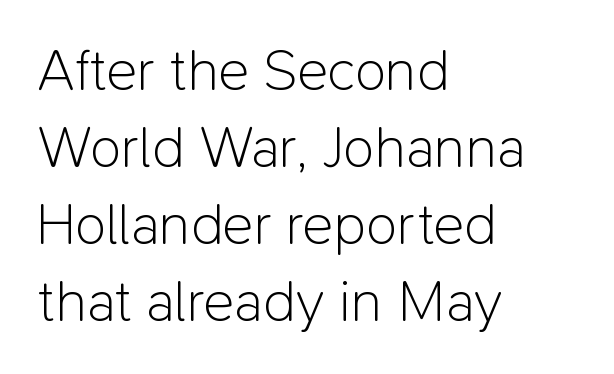
The image shows 58 px light sans-serif type, upright; set left-aligned, normal line spacing (1.33x), normal letter spacing, not underlined; low stroke contrast and a medium x-height.
